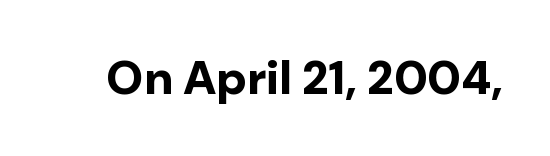
The letters advance in unequal steps, a hallmark of proportional type. The line texture is even and compact thanks to regular tracking. Look at the stroke-to-counter ratio: heavy, a bold. Classification — sans serif.
